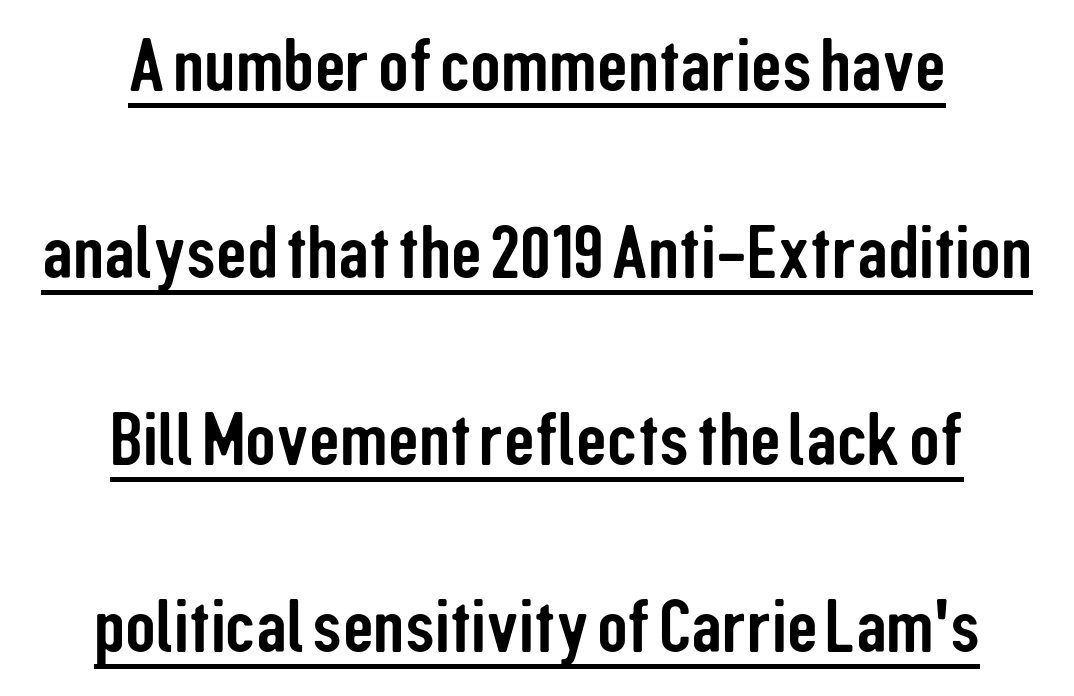
Q: Is the text italic (slanted)? A: No, it is upright.
Q: Is the typeface a serif or a sans-serif typeface? A: Sans-serif.
Q: Is the text underlined? A: Yes.
Q: How is the paragraph aligned? A: Centered.
Q: Is the spacing between letters normal or unusually wide? A: Normal.
Q: Is the spacing between lines tight, normal or loose? A: Loose.
Q: Width (condensed, normal, or wide)? A: Condensed.
Q: Stroke contrast? A: Low.
Q: x-height? A: Medium.
Q: Monospaced? A: No.
